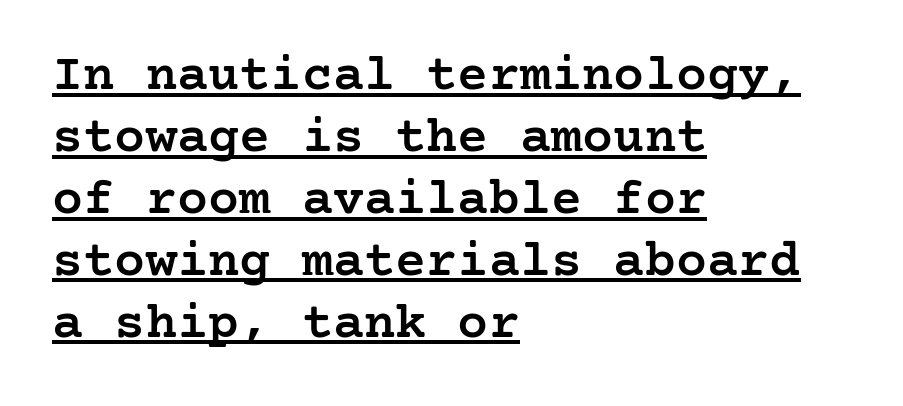
The tracking reads as untouched default to a designer's eye. Set as a demibold, roughly 600 on the weight scale. The passage shown is underscored from start to finish. In CSS terms this would be text-align: left.
